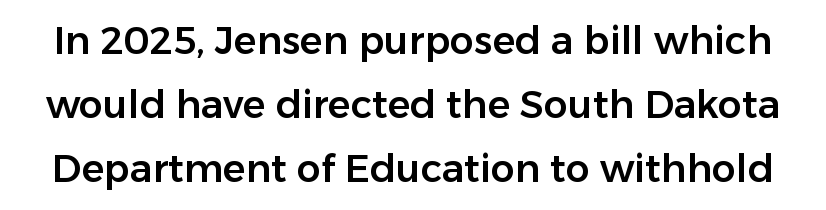
Q: Is the text italic (slanted)? A: No, it is upright.
Q: Is the typeface a serif or a sans-serif typeface? A: Sans-serif.
Q: Is the text underlined? A: No.
Q: Is the spacing between letters normal or unusually wide? A: Normal.
Q: Is the spacing between lines tight, normal or loose? A: Normal.
Q: Width (condensed, normal, or wide)? A: Normal.
Q: Stroke contrast? A: Low.
Q: x-height? A: Medium.
Q: Monospaced? A: No.
